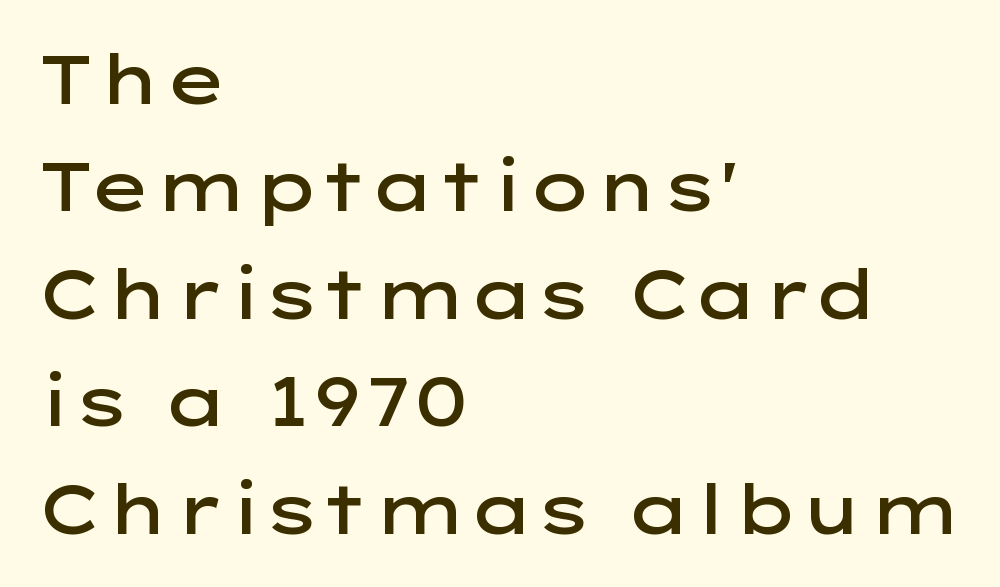
Q: Is the text bold? A: Semi-bold.
Q: Is the text italic (slanted)? A: No, it is upright.
Q: Is the typeface a serif or a sans-serif typeface? A: Sans-serif.
Q: Is the text underlined? A: No.
Q: How is the paragraph aligned? A: Left-aligned.
Q: Is the spacing between letters normal or unusually wide? A: Normal.
Q: Is the spacing between lines tight, normal or loose? A: Normal.
Q: Width (condensed, normal, or wide)? A: Wide.
Q: Stroke contrast? A: Low.
Q: x-height? A: Medium.
Q: Monospaced? A: No.
